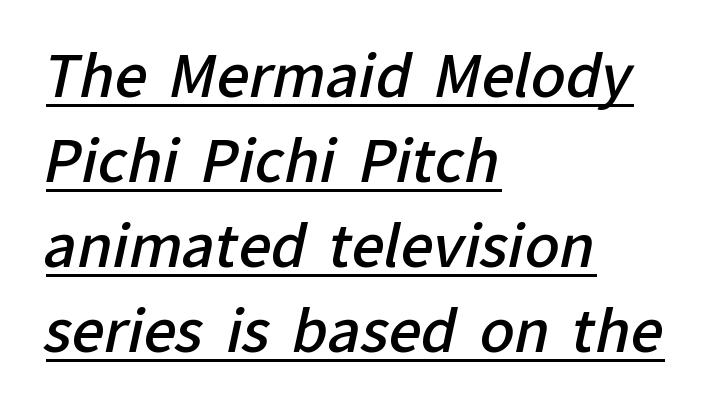
Character widths vary here, with narrow letters taking less room than wide ones. Slightly chunky letters — semibold, I'd say, not full bold. The block of text has a typical density, with ordinary space between rows. The letters sit at their default tracking, neither squeezed nor spread. Stroke terminals: plain, sans-serif. A continuous stroke trails under the words, as in a hyperlink.
